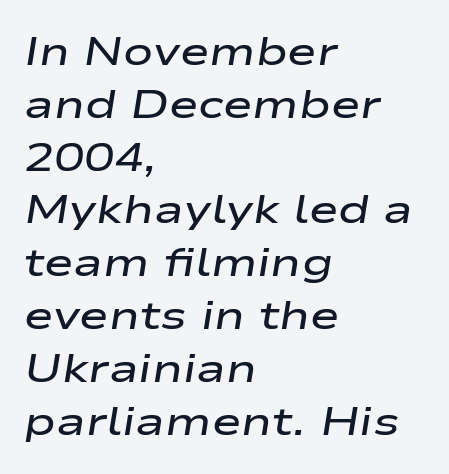
Q: Is the text bold? A: Semi-bold.
Q: Is the text italic (slanted)? A: Yes, it leans right by about 9 degrees.
Q: Is the text underlined? A: No.
Q: How is the paragraph aligned? A: Left-aligned.
Q: Is the spacing between letters normal or unusually wide? A: Normal.
Q: Is the spacing between lines tight, normal or loose? A: Normal.
Q: Width (condensed, normal, or wide)? A: Wide.
Q: Stroke contrast? A: Low.
Q: x-height? A: Medium.
Q: Monospaced? A: No.
